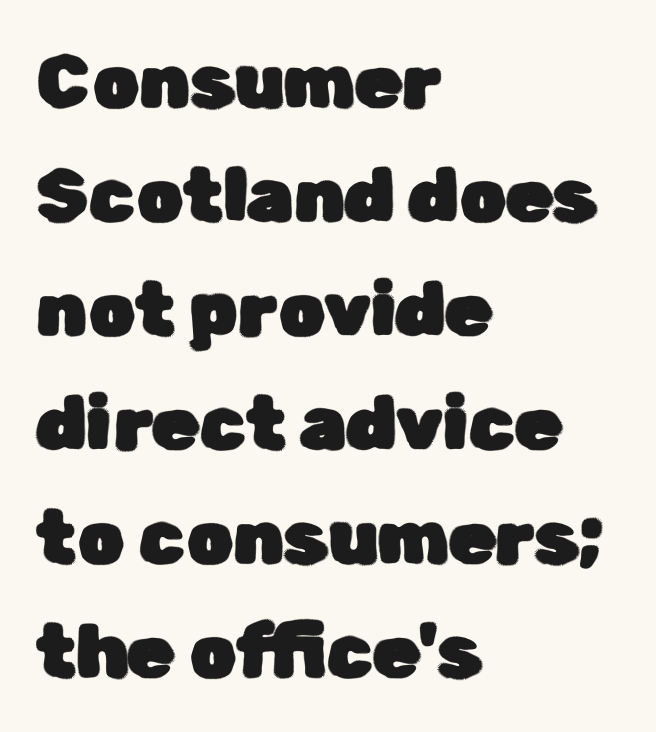
{"serif": "no", "italic": "no", "width": "normal", "stroke_contrast": "low", "x_height": "medium", "monospaced": "no", "underline": "no", "align": "left", "line_spacing": "normal", "line_spacing_ratio": 1.52, "letter_spacing": "normal", "letter_spacing_em": 0.0, "glyph_px": 75}
